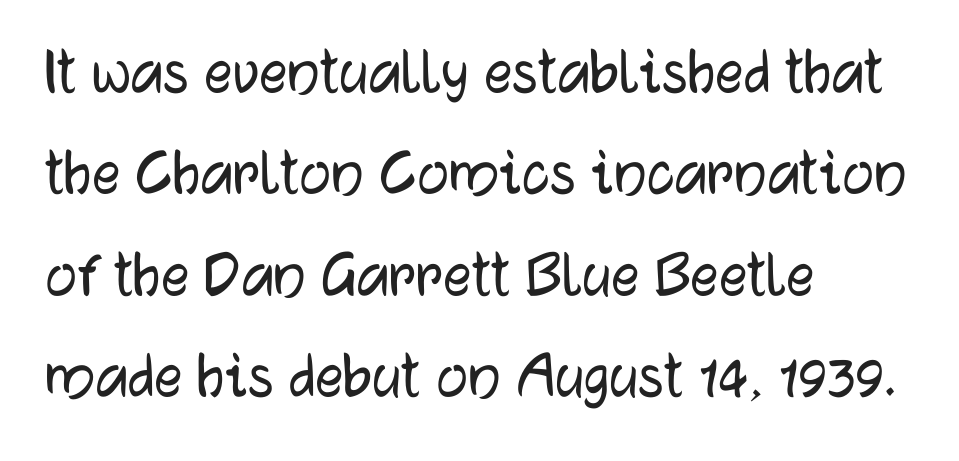
These lines are composed in type without serifs. The line-height multiplier appears to be the usual default. Inter-character spacing is left at the font's built-in metrics. The text block is weighted toward the left margin, trailing off unevenly rightward.
